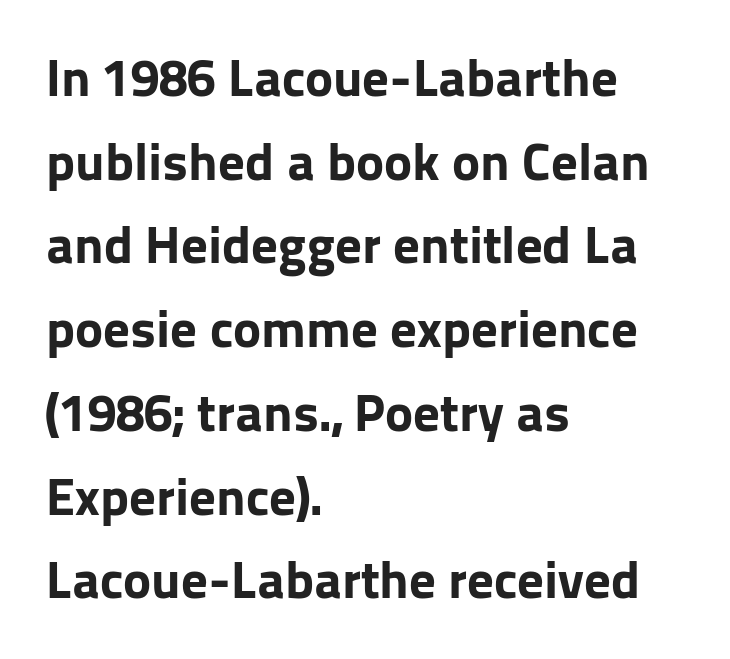
{"serif": "no", "italic": "no", "bold": "yes", "weight": "bold", "width": "normal", "stroke_contrast": "low", "x_height": "medium", "monospaced": "no", "underline": "no", "align": "left", "line_spacing": "normal", "line_spacing_ratio": 1.58, "letter_spacing": "normal", "letter_spacing_em": 0.0, "glyph_px": 53}
